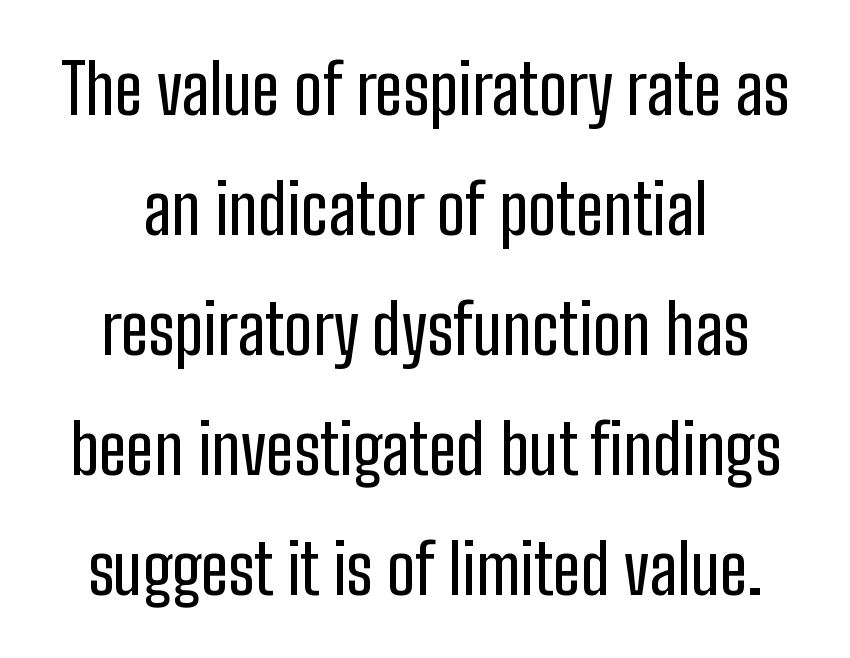
Is the letter spacing exaggerated? No — it looks like the ordinary default. The font family rendered here belongs to the sans-serif group. The lettering stays uniformly vertical, giving the passage a roman look. Proportional: the letters do not fall into vertical columns.
